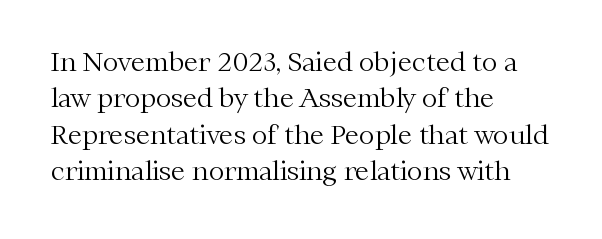
Q: Is the text bold? A: No.
Q: Is the text italic (slanted)? A: No, it is upright.
Q: Is the text underlined? A: No.
Q: How is the paragraph aligned? A: Left-aligned.
Q: Is the spacing between letters normal or unusually wide? A: Normal.
Q: Is the spacing between lines tight, normal or loose? A: Normal.
